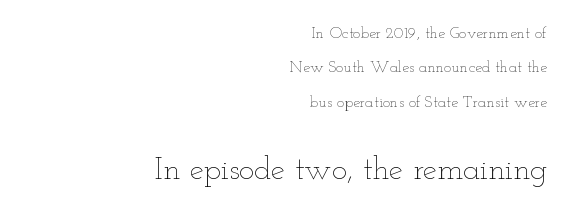
The image shows 32 px thin, wide type, upright; set right-aligned, loose line spacing (2.15x), normal letter spacing, not underlined; the second (bottom) block is 2.0x larger; low stroke contrast and a small x-height.
